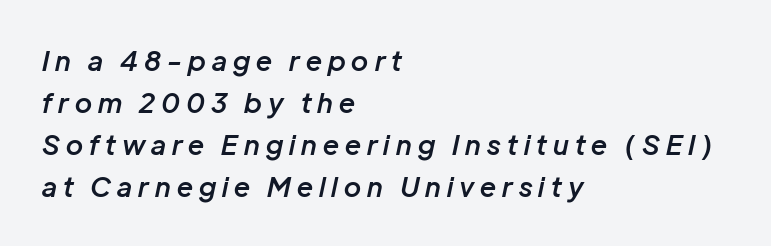
The image shows 27 px text type, italic (leaning right); set left-aligned, normal line spacing (1.55x), unusually wide letter spacing (+0.23 em), not underlined.
